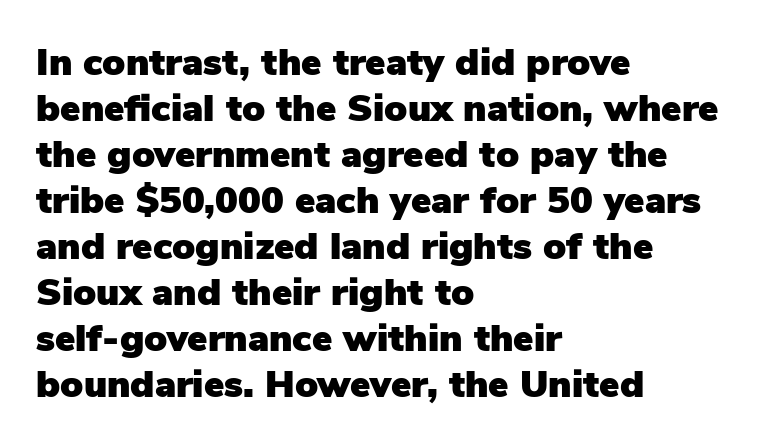
The image shows 38 px sans-serif type, upright; set left-aligned, line spacing 1.21x, normal letter spacing, not underlined; low stroke contrast and a medium x-height.
